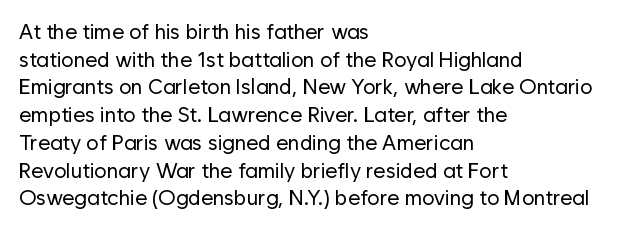
Every stem runs plumb, perpendicular to the baseline. Leftover space on each line is placed entirely after the last word. Check the space under the baseline: it is left empty. This reads as an unemphasized weight, regular at the heaviest. Caption: standard tracking, unaltered.
